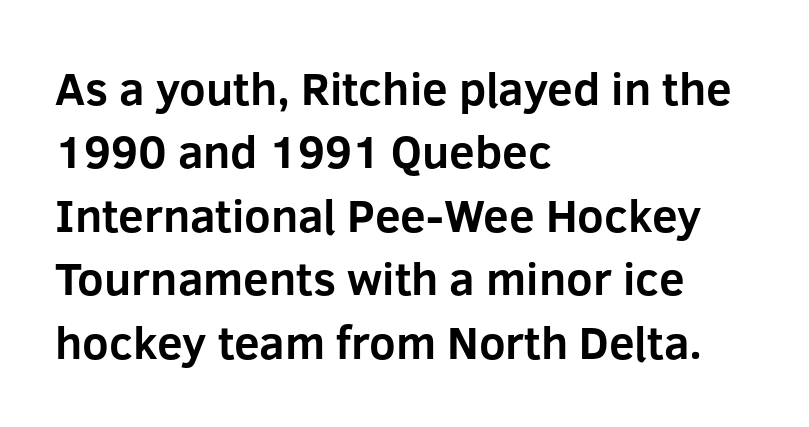
The image shows 46 px bold sans-serif type, upright; set left-aligned, normal line spacing (1.38x), normal letter spacing, not underlined; low stroke contrast and a medium x-height.
